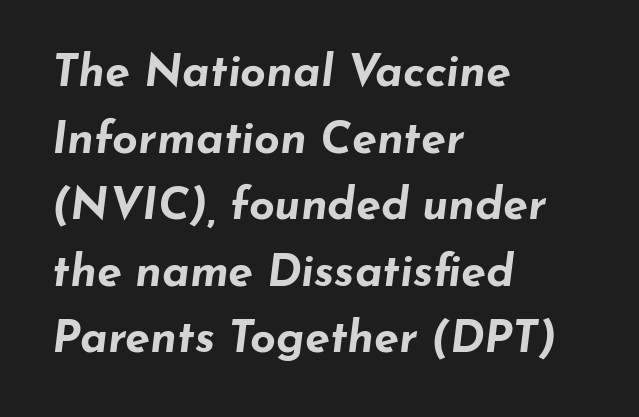
{"italic": "yes", "lean": "right", "slant_degrees": 7, "bold": "yes", "weight": "bold", "width": "wide", "stroke_contrast": "low", "x_height": "small", "monospaced": "no", "underline": "no", "align": "left", "line_spacing": "normal", "line_spacing_ratio": 1.48, "letter_spacing": "normal", "letter_spacing_em": 0.0, "glyph_px": 45}
